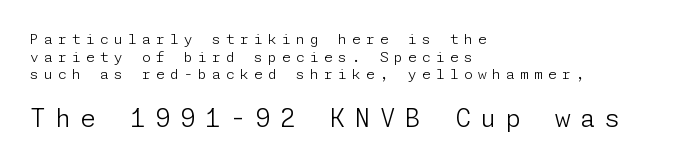
The space between consecutive lines is moderate. If you drew a ruler down the left edge, every line would touch it. Nothing heavy about these letters — not bold at all. Rule under the text: the space is simply empty. Note: smaller setting up top, larger setting below. The lettering holds an erect, upright posture throughout.
